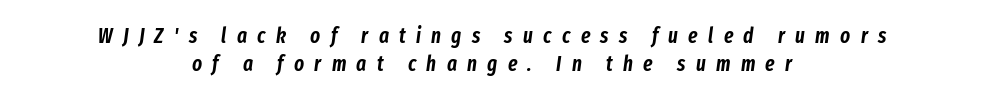
Notice how descenders clear the ascenders below comfortably — that's standard leading. You can tell it's italic because the verticals aren't actually vertical. Each word looks stretched out because of the extra space between its letters. Has an underline been added? It has not.
